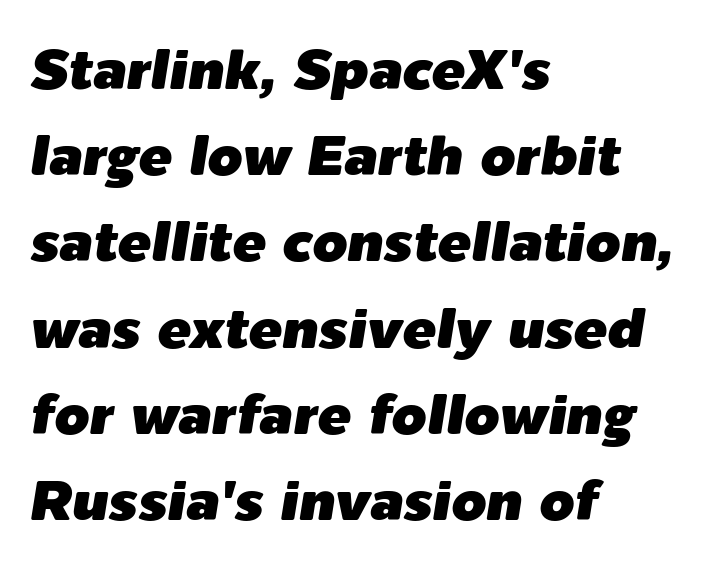
The image shows 56 px text type, italic (leaning right); set left-aligned, normal line spacing (1.54x), normal letter spacing, not underlined; low stroke contrast and a medium x-height.
